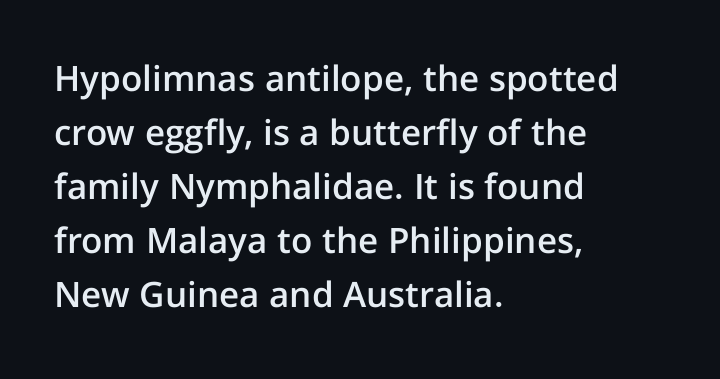
Q: Is the text bold? A: Semi-bold.
Q: Is the text italic (slanted)? A: No, it is upright.
Q: Is the typeface a serif or a sans-serif typeface? A: Sans-serif.
Q: Is the text underlined? A: No.
Q: How is the paragraph aligned? A: Left-aligned.
Q: Is the spacing between letters normal or unusually wide? A: Normal.
Q: Is the spacing between lines tight, normal or loose? A: Normal.
Q: Width (condensed, normal, or wide)? A: Normal.
Q: Stroke contrast? A: Low.
Q: x-height? A: Medium.
Q: Monospaced? A: No.
